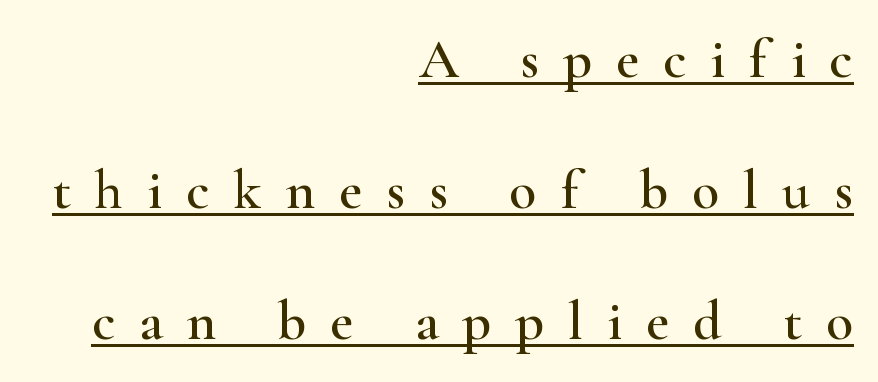
{"serif": "yes", "italic": "no", "width": "wide", "stroke_contrast": "high", "x_height": "small", "monospaced": "no", "underline": "yes", "align": "right", "line_spacing": "loose", "line_spacing_ratio": 2.34, "letter_spacing": "wide", "letter_spacing_em": 0.43, "glyph_px": 56}
